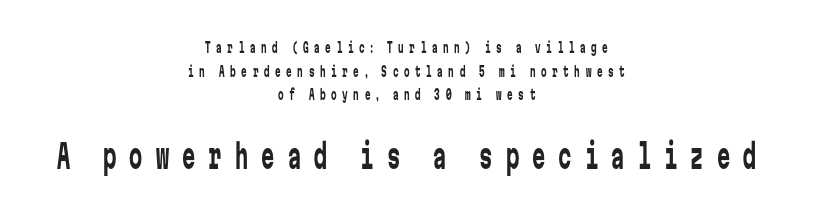
A typesetter would label this face a sans. Layout note: lines centered. On a weight scale, this lands at 450 or below. Scale increases going downward across the two blocks.
